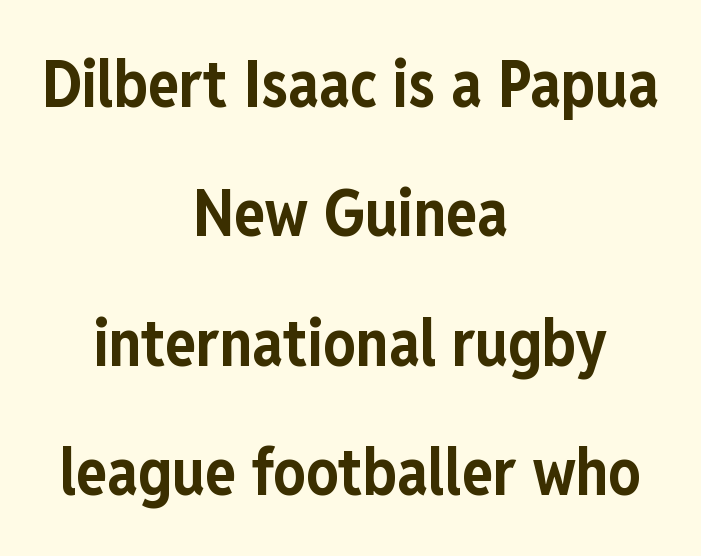
Typesetter's note: full bold, strokes at maximum text heaviness. A typesetter would mark this as roman, not italic. This sample has the flowing, uneven cadence of proportional lettering. Baseline-to-baseline distance is far greater than the letter height. Plain, unruled lines of type. Every row of glyphs is offset so its center matches the block's center.
